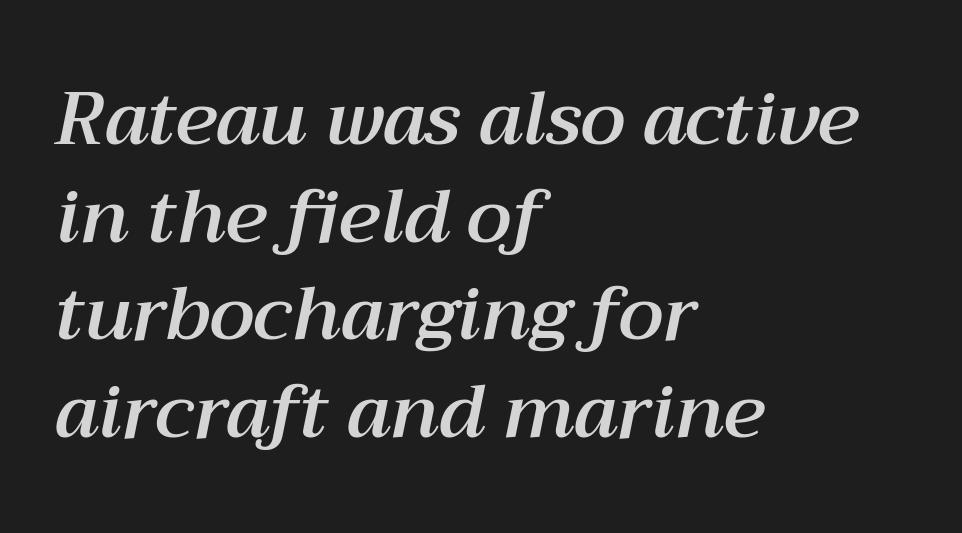
The image shows 74 px text type, italic (leaning right); set left-aligned, normal line spacing (1.32x), normal letter spacing, not underlined; medium stroke contrast and a medium x-height.
